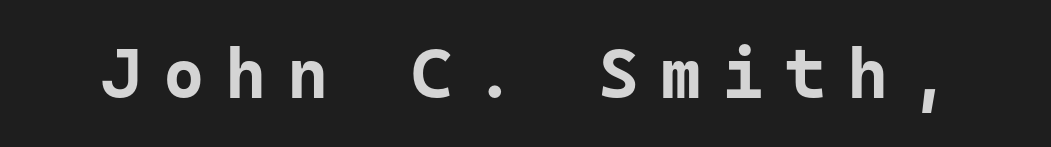
{"serif": "no", "italic": "no", "bold": "yes", "weight": "bold", "width": "normal", "stroke_contrast": "low", "x_height": "medium", "monospaced": "yes", "underline": "no", "letter_spacing": "wide", "letter_spacing_em": 0.29, "glyph_px": 71}
